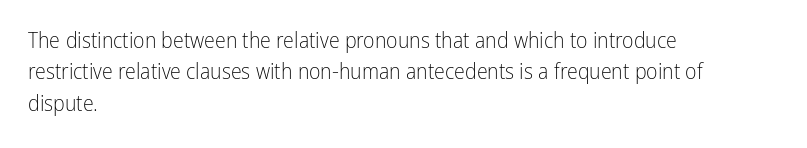
The image shows 22 px text type, upright; set left-aligned, normal line spacing (1.43x), normal letter spacing, not underlined.
